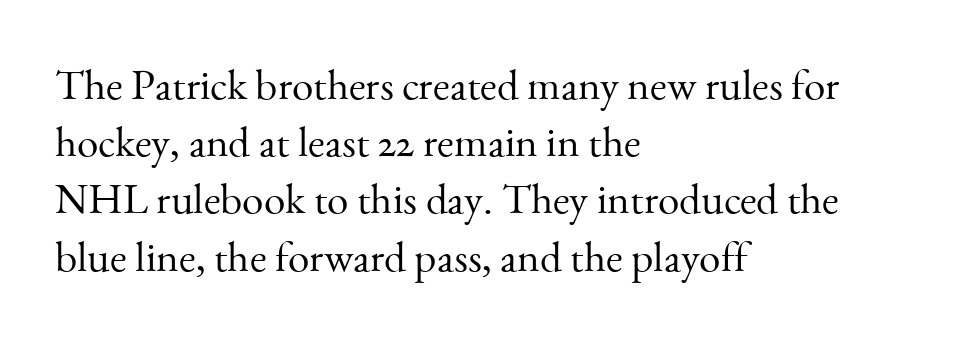
Q: Is the text bold? A: No.
Q: Is the text italic (slanted)? A: No, it is upright.
Q: Is the typeface a serif or a sans-serif typeface? A: Serif.
Q: Is the text underlined? A: No.
Q: How is the paragraph aligned? A: Left-aligned.
Q: Is the spacing between letters normal or unusually wide? A: Normal.
Q: Is the spacing between lines tight, normal or loose? A: Normal.
Q: Width (condensed, normal, or wide)? A: Normal.
Q: Stroke contrast? A: Medium.
Q: x-height? A: Small.
Q: Monospaced? A: No.
